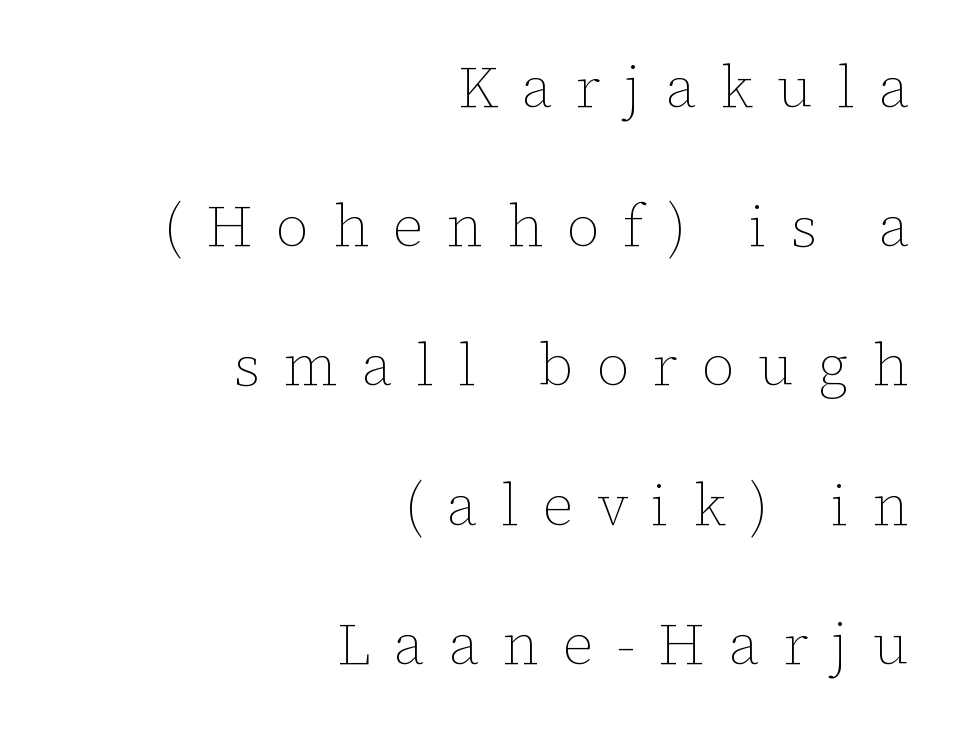
{"italic": "no", "bold": "no", "weight": "thin", "width": "normal", "stroke_contrast": "low", "x_height": "medium", "monospaced": "no", "underline": "no", "align": "right", "line_spacing": "loose", "line_spacing_ratio": 2.4, "letter_spacing": "wide", "letter_spacing_em": 0.41, "glyph_px": 58}
